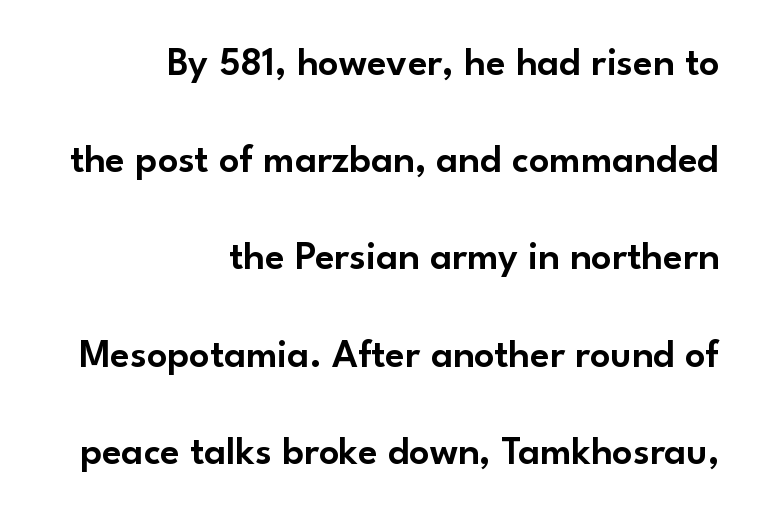
The image shows 40 px sans-serif type, upright; set right-aligned, loose line spacing (2.43x), normal letter spacing, not underlined; low stroke contrast and a small x-height.
